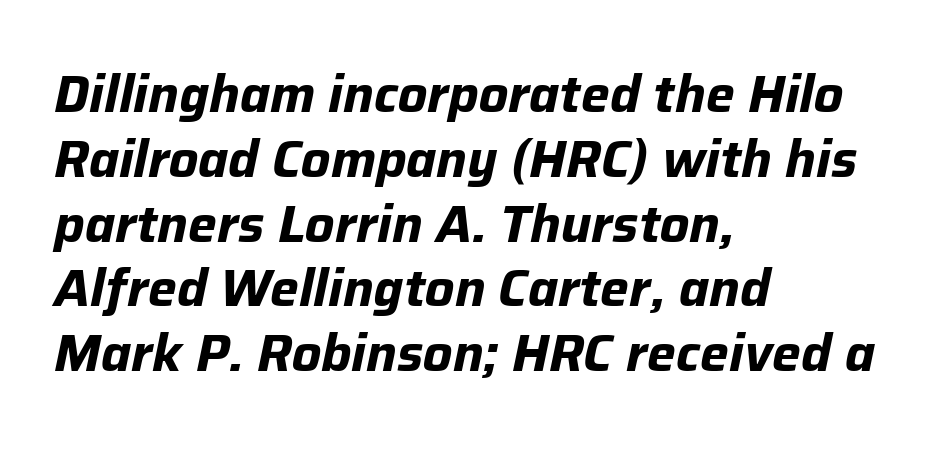
Beneath every word, the page is bare. Does the weight exceed regular? Yes, all the way to bold. If you drew a line through each stem, it would be angled. The horizontal fit of the characters is conventional and even. Casual observation: everything's shoved over to the left.
